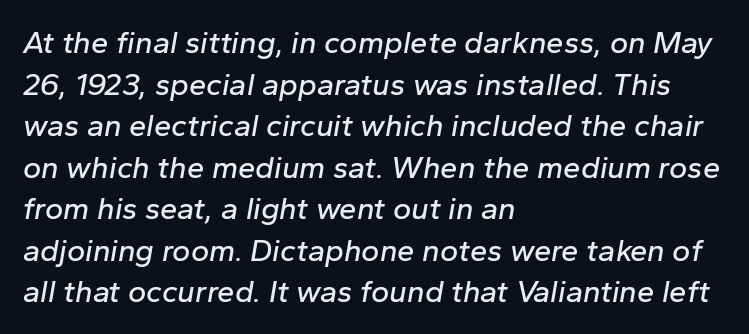
The image shows 31 px text type, italic (leaning right); set left-aligned, normal line spacing (1.34x), normal letter spacing, not underlined; low stroke contrast and a medium x-height.
